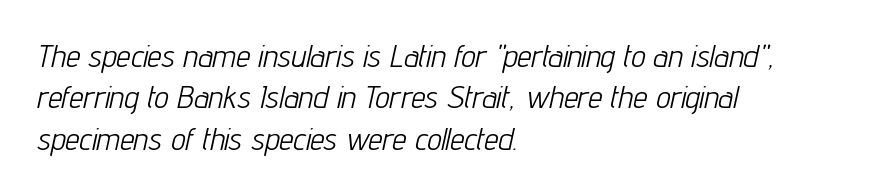
Q: Is the text bold? A: No.
Q: Is the text italic (slanted)? A: Yes, it leans right by about 12 degrees.
Q: Is the text underlined? A: No.
Q: How is the paragraph aligned? A: Left-aligned.
Q: Is the spacing between letters normal or unusually wide? A: Normal.
Q: Is the spacing between lines tight, normal or loose? A: Normal.
Q: Width (condensed, normal, or wide)? A: Condensed.
Q: Stroke contrast? A: Low.
Q: x-height? A: Medium.
Q: Monospaced? A: No.
